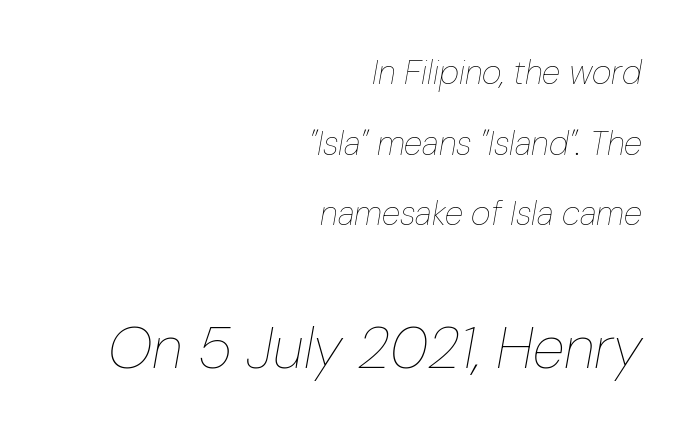
Weight: not bold — regular or lighter. Character widths vary here, with narrow letters taking less room than wide ones. Interline gaps are noticeably wide in this sample. The passage shown has conventional tracking throughout.
